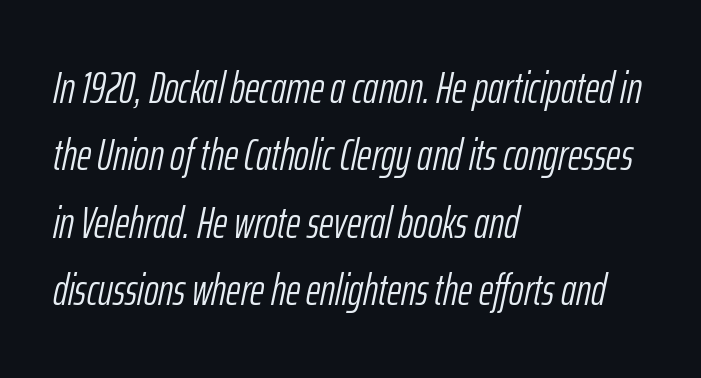
{"italic": "yes", "lean": "right", "slant_degrees": 12, "bold": "no", "weight": "light", "width": "condensed", "stroke_contrast": "low", "x_height": "medium", "monospaced": "no", "underline": "no", "align": "left", "line_spacing": "normal", "line_spacing_ratio": 1.53, "letter_spacing": "normal", "letter_spacing_em": 0.0, "glyph_px": 44}
